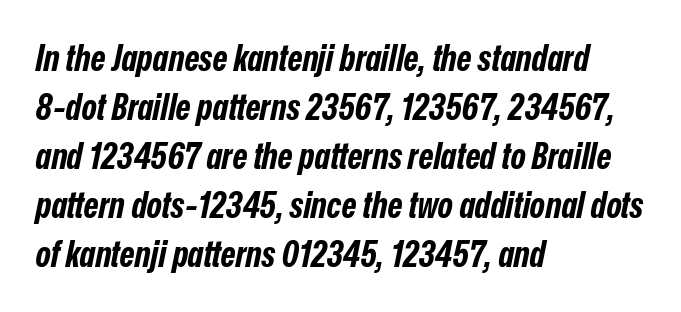
The image shows 36 px bold, condensed type, italic (leaning right); set left-aligned, normal line spacing (1.36x), normal letter spacing, not underlined; low stroke contrast and a medium x-height.
